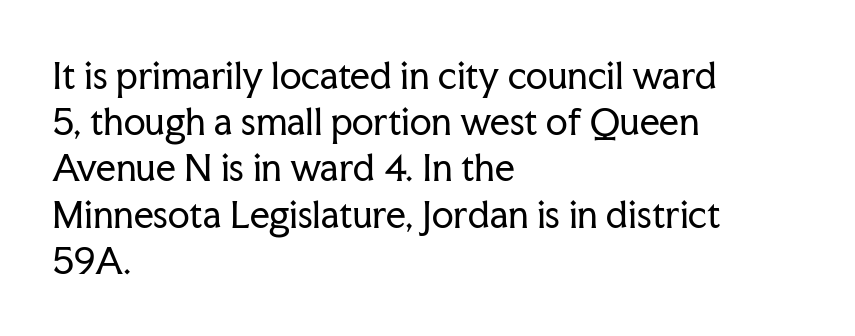
The setting favours the left margin, as ordinary paragraphs usually do. Letterform terminals end in serifs throughout the passage. The space beneath each line is pristine and unruled. Varying glyph widths throughout — classic text-font behaviour. Regarding leading, the lines here are spaced in the standard way. Every stem runs plumb, perpendicular to the baseline.
